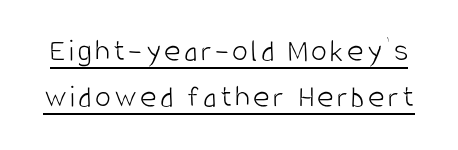
Students, observe the line beneath the letters — that is underlining. Looks like regular typesetting: each glyph gets only the width it needs. Examine the stroke ends and you'll find no serifs. No italicization has been applied; the sample stays upright. The rendering uses a moderate line-height, typical for paragraphs.
